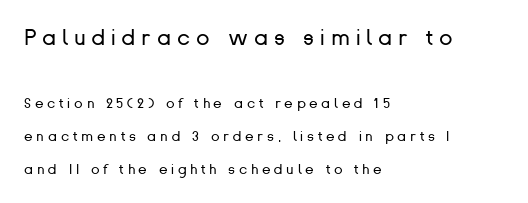
Leading is clearly above the norm, producing a sparse column. These lines stack with their left ends in a neat column. Has an underline been added? It has not. A roman cut, with each character standing at attention.
